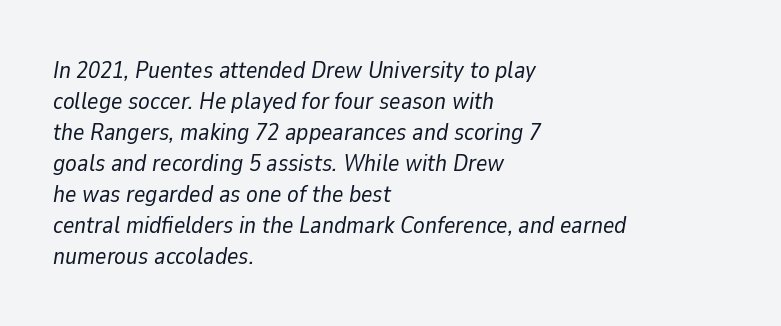
Q: Is the text bold? A: No.
Q: Is the text italic (slanted)? A: Yes, it leans right by about 9 degrees.
Q: Is the text underlined? A: No.
Q: How is the paragraph aligned? A: Left-aligned.
Q: Is the spacing between letters normal or unusually wide? A: Normal.
Q: Is the spacing between lines tight, normal or loose? A: Normal.
